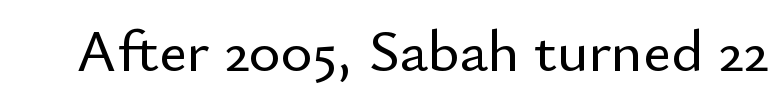
A roman cut, with each character standing at attention. These lines are rendered in a variable-pitch font. The glyphs are unaccompanied by any horizontal stroke below them. What stands out about the letter spacing? Nothing — it is the standard amount. The characters display no serif detailing; their extremities are plain.
